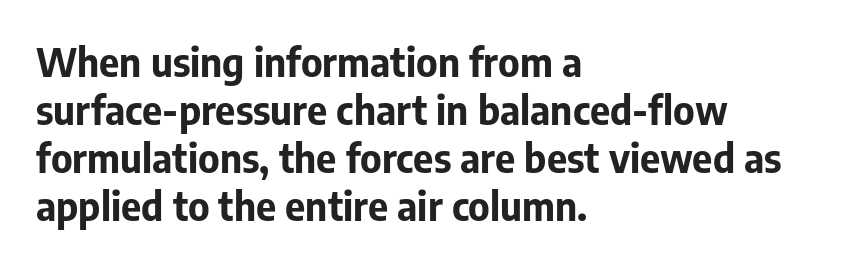
Has an underline been added? It has not. This sample has the flowing, uneven cadence of proportional lettering. Designer's note — italics off, roman on. Students, this is bold: see how much ink each stroke carries. Look at the bottom of the vertical strokes: they stop flat, with no serifs. The compositor pushed each line to the left boundary.
